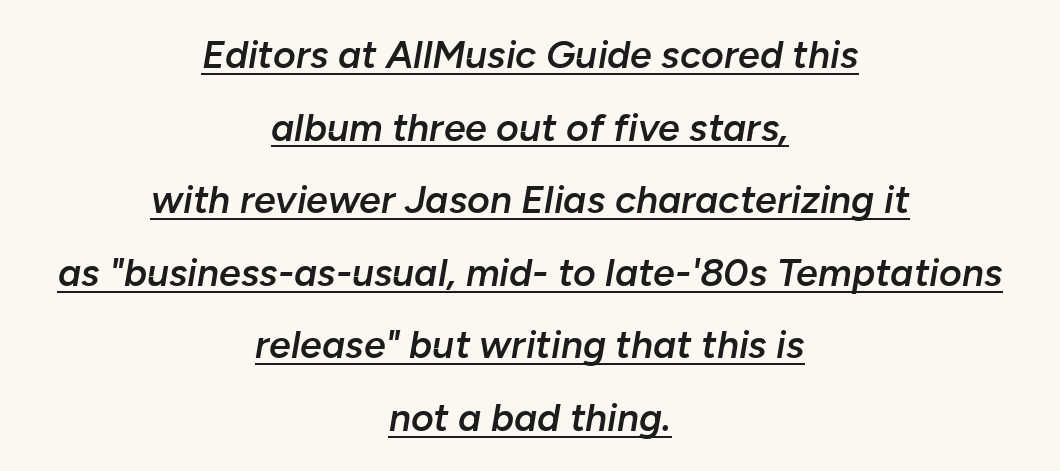
{"italic": "yes", "lean": "right", "slant_degrees": 10, "bold": "semi", "weight": "semibold", "width": "normal", "stroke_contrast": "low", "x_height": "medium", "monospaced": "no", "underline": "yes", "align": "center", "line_spacing_ratio": 1.86, "letter_spacing": "normal", "letter_spacing_em": 0.0, "glyph_px": 39}
